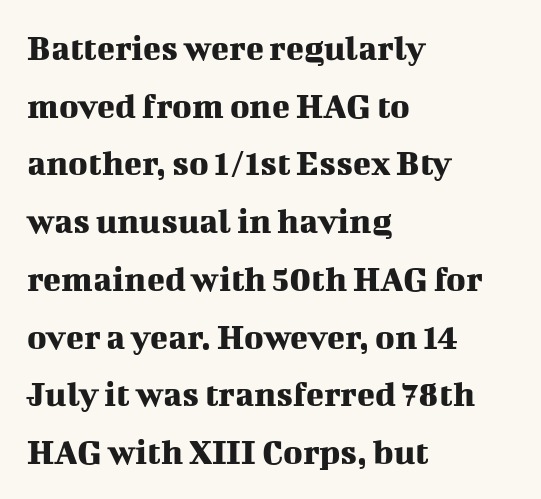
Vertical strokes here are truly vertical. Do the characters align in a grid? No, the font is proportional. This sample is left-justified, so line endings fall wherever the words run out. Glyph-to-glyph distance matches everyday printed text.
